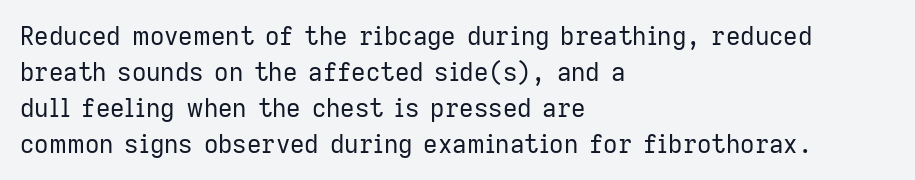
The rendering anchors every line to the left-hand side. Words appear dense and cohesive because spacing is normal. Does the leading feel generous? No, just average. A quiet, ordinary-to-light weight characterises the typeface.
